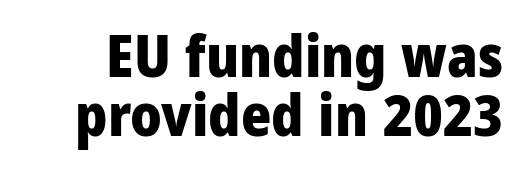
Is this a fixed-width face? No — the glyphs have proportional, varying widths. Tall strokes in this sample are plumb rather than angled. A clean baseline with only descenders dipping below it. Nothing sits at the stroke ends, so this counts as sans-serif. The lines are packed closely together with very little leading.
